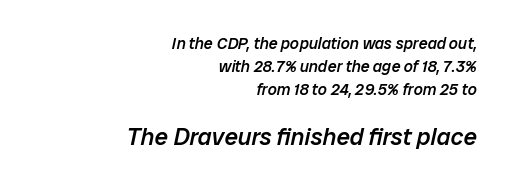
Notice how descenders clear the ascenders below comfortably — that's standard leading. The whole block is typeset with a tilt. The text block is weighted toward the right margin, trailing off unevenly leftward. Which chunk is bigger? The second one — the bottom block dwarfs the top. No word sits above an underline.
